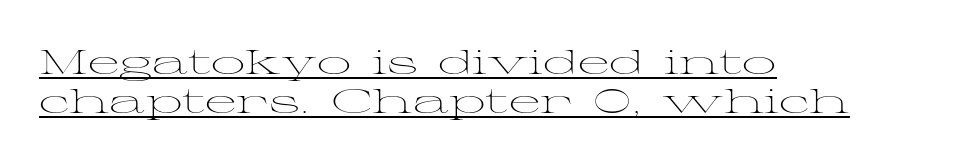
The image shows 34 px light, wide serif type, upright; set left-aligned, tight line spacing (1.15x), normal letter spacing, underlined; medium stroke contrast and a medium x-height.
